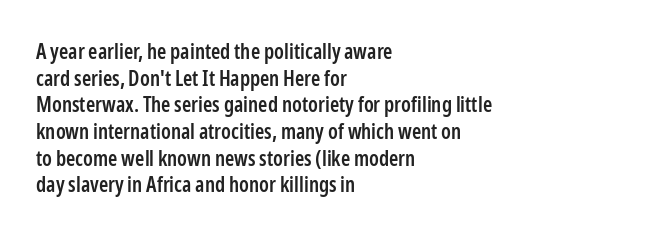
Casual observation: everything's shoved over to the left. Horizontal bands of white between lines are of average thickness. Tracking value appears to be zero — textbook default spacing. The letters stand straight up with perfectly vertical stems. Compared with an ordinary text face, these strokes are moderately heavier — a semibold. Anything drawn beneath the words? Only blank space.
